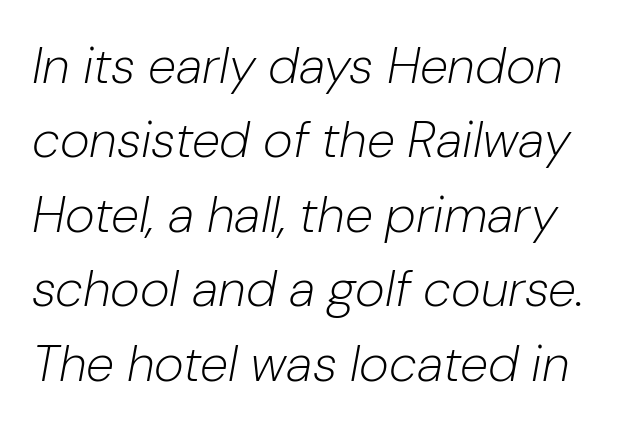
Q: Is the text bold? A: No.
Q: Is the text italic (slanted)? A: Yes, it leans right by about 10 degrees.
Q: Is the text underlined? A: No.
Q: Is the spacing between letters normal or unusually wide? A: Normal.
Q: Is the spacing between lines tight, normal or loose? A: Normal.
Q: Width (condensed, normal, or wide)? A: Normal.
Q: Stroke contrast? A: Low.
Q: x-height? A: Medium.
Q: Monospaced? A: No.
